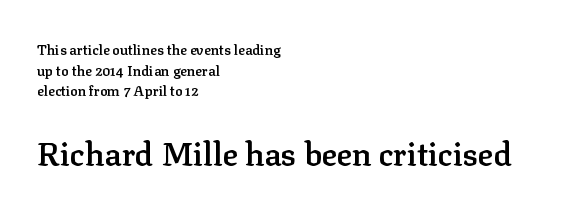
Q: Is the text bold? A: Semi-bold.
Q: Is the text italic (slanted)? A: No, it is upright.
Q: Is the typeface a serif or a sans-serif typeface? A: Serif.
Q: Is the text underlined? A: No.
Q: How is the paragraph aligned? A: Left-aligned.
Q: Is the spacing between letters normal or unusually wide? A: Normal.
Q: Is the spacing between lines tight, normal or loose? A: Normal.
Q: Which block of text is set in a larger size, the first (top) or the second (bottom)? A: The second (bottom) one.
Q: Width (condensed, normal, or wide)? A: Normal.
Q: Stroke contrast? A: Low.
Q: x-height? A: Medium.
Q: Monospaced? A: No.
